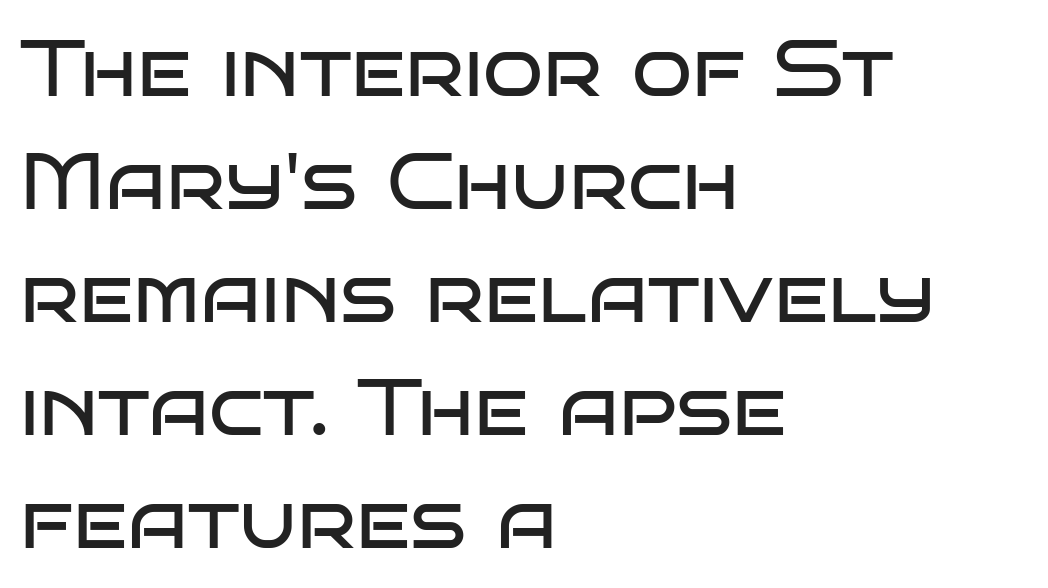
Q: Is the text bold? A: No.
Q: Is the text italic (slanted)? A: No, it is upright.
Q: Is the typeface a serif or a sans-serif typeface? A: Sans-serif.
Q: Is the text underlined? A: No.
Q: How is the paragraph aligned? A: Left-aligned.
Q: Is the spacing between letters normal or unusually wide? A: Normal.
Q: Is the spacing between lines tight, normal or loose? A: Normal.
Q: Width (condensed, normal, or wide)? A: Wide.
Q: Stroke contrast? A: Low.
Q: x-height? A: Large.
Q: Monospaced? A: No.
